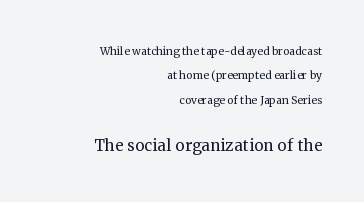
You could call the tracking neutral — neither tight nor loose. These lines stack with their right ends in a neat column. Is the lower block the larger one? Yes — the lower block carries the bigger type. Check the space under the baseline: it is left empty. Italic? Not at all — the glyphs are vertical.
